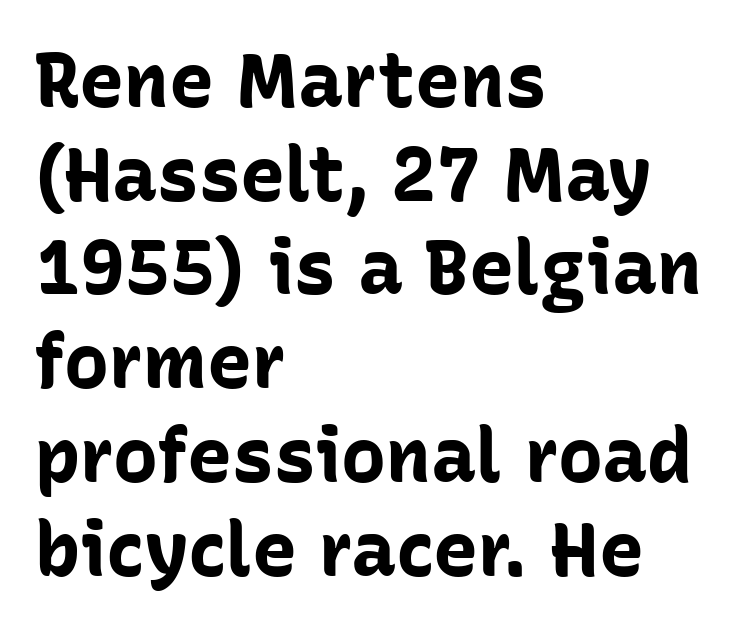
The image shows 75 px bold sans-serif type, upright; set left-aligned, normal line spacing (1.25x), normal letter spacing, not underlined; low stroke contrast and a medium x-height.
